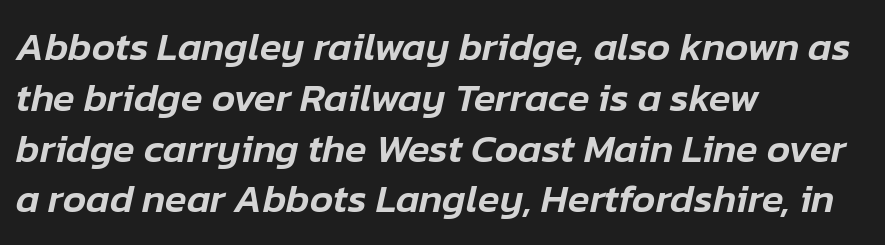
{"italic": "yes", "lean": "right", "slant_degrees": 12, "width": "normal", "stroke_contrast": "low", "x_height": "medium", "monospaced": "no", "underline": "no", "align": "left", "line_spacing": "normal", "line_spacing_ratio": 1.27, "letter_spacing": "normal", "letter_spacing_em": 0.0, "glyph_px": 40}
